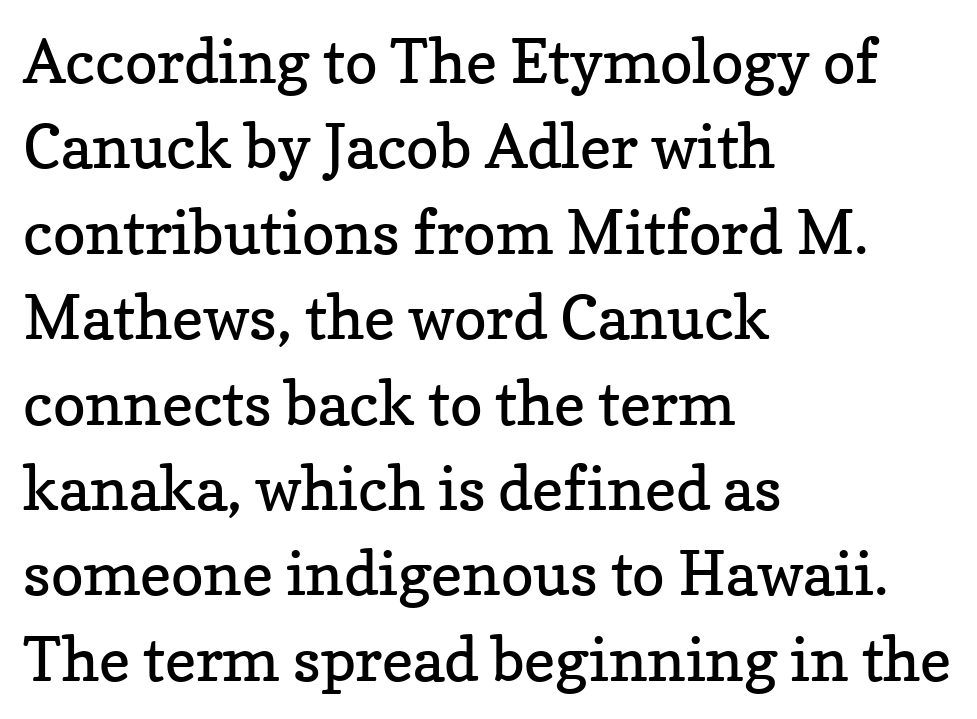
Q: Is the text bold? A: No.
Q: Is the text italic (slanted)? A: No, it is upright.
Q: Is the typeface a serif or a sans-serif typeface? A: Serif.
Q: Is the text underlined? A: No.
Q: How is the paragraph aligned? A: Left-aligned.
Q: Is the spacing between letters normal or unusually wide? A: Normal.
Q: Is the spacing between lines tight, normal or loose? A: Normal.
Q: Width (condensed, normal, or wide)? A: Normal.
Q: Stroke contrast? A: Low.
Q: x-height? A: Medium.
Q: Monospaced? A: No.
